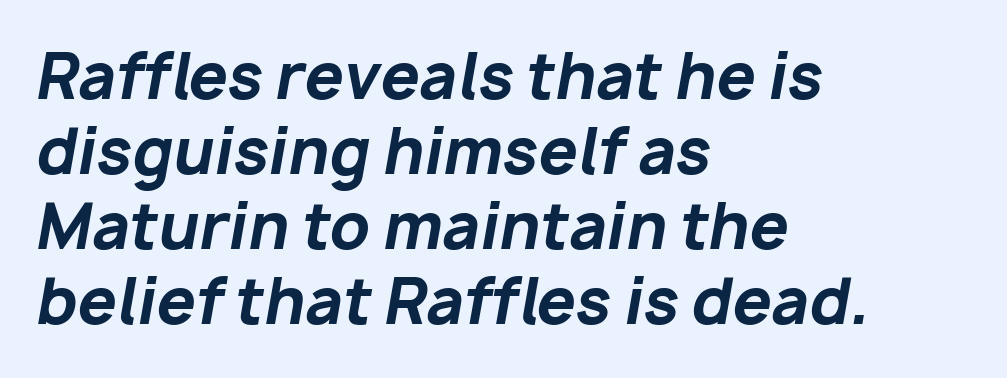
{"italic": "yes", "lean": "right", "slant_degrees": 10, "bold": "yes", "weight": "bold", "width": "normal", "stroke_contrast": "low", "x_height": "medium", "monospaced": "no", "underline": "no", "align": "left", "line_spacing_ratio": 1.21, "letter_spacing": "normal", "letter_spacing_em": 0.0, "glyph_px": 62}
